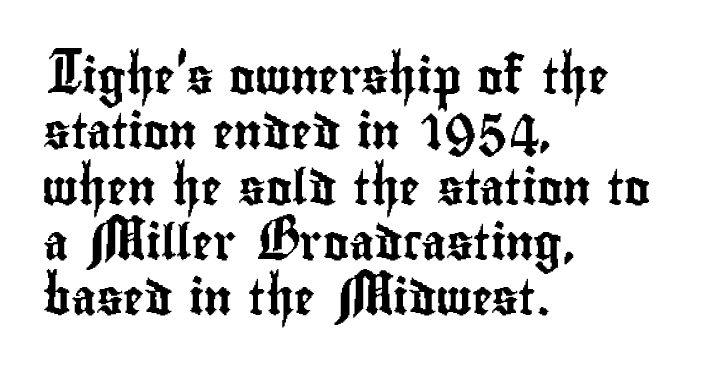
{"serif": "no", "italic": "no", "width": "condensed", "stroke_contrast": "low", "x_height": "small", "monospaced": "no", "underline": "no", "align": "left", "line_spacing": "normal", "line_spacing_ratio": 1.58, "letter_spacing": "normal", "letter_spacing_em": 0.0, "glyph_px": 35}
